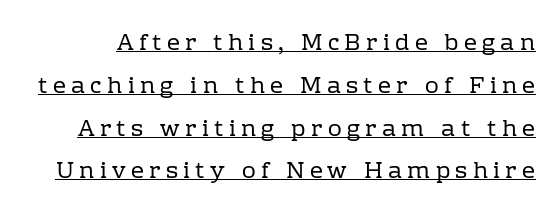
The letters stand straight up with perfectly vertical stems. Somebody hit Ctrl+U on this one — the words are underlined. Someone cranked the tracking dial way up on this one. Summary of weight: not heavy and not bold.
